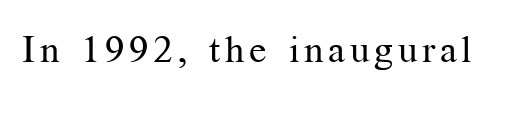
The image shows 38 px regular-weight serif type, upright; set not underlined; medium stroke contrast and a medium x-height.
